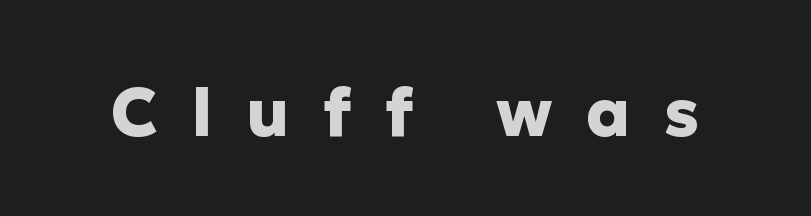
In terms of weight, the rendering is a true, heavy bold. A clean baseline with only descenders dipping below it. Words appear elongated and porous because spacing is wide. What kind of face is this? One without serifs — a sans.
